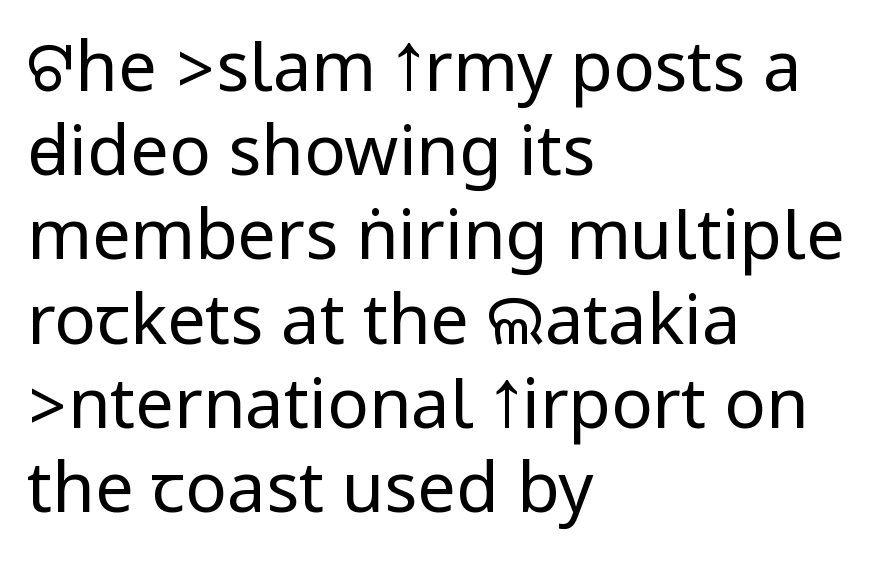
Q: Is the text bold? A: No.
Q: Is the text italic (slanted)? A: No, it is upright.
Q: Is the typeface a serif or a sans-serif typeface? A: Sans-serif.
Q: Is the text underlined? A: No.
Q: How is the paragraph aligned? A: Left-aligned.
Q: Is the spacing between letters normal or unusually wide? A: Normal.
Q: Width (condensed, normal, or wide)? A: Condensed.
Q: Stroke contrast? A: Low.
